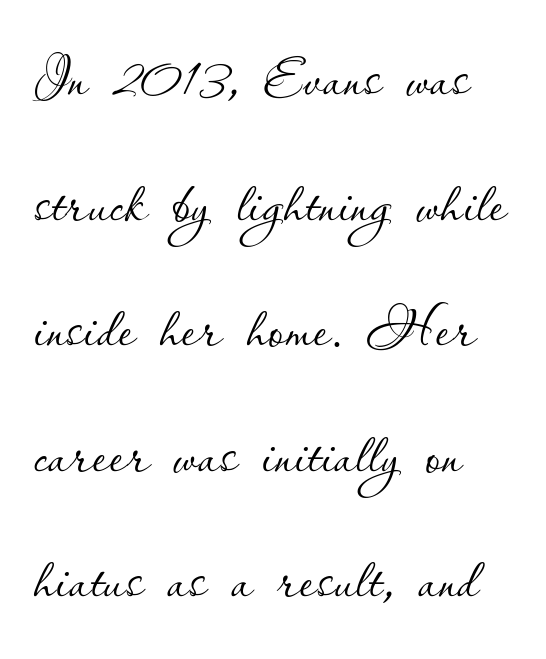
{"bold": "no", "weight": "thin", "width": "normal", "stroke_contrast": "low", "x_height": "small", "monospaced": "no", "underline": "no", "align": "left", "line_spacing": "normal", "line_spacing_ratio": 1.59, "letter_spacing": "normal", "letter_spacing_em": 0.0, "glyph_px": 79}
